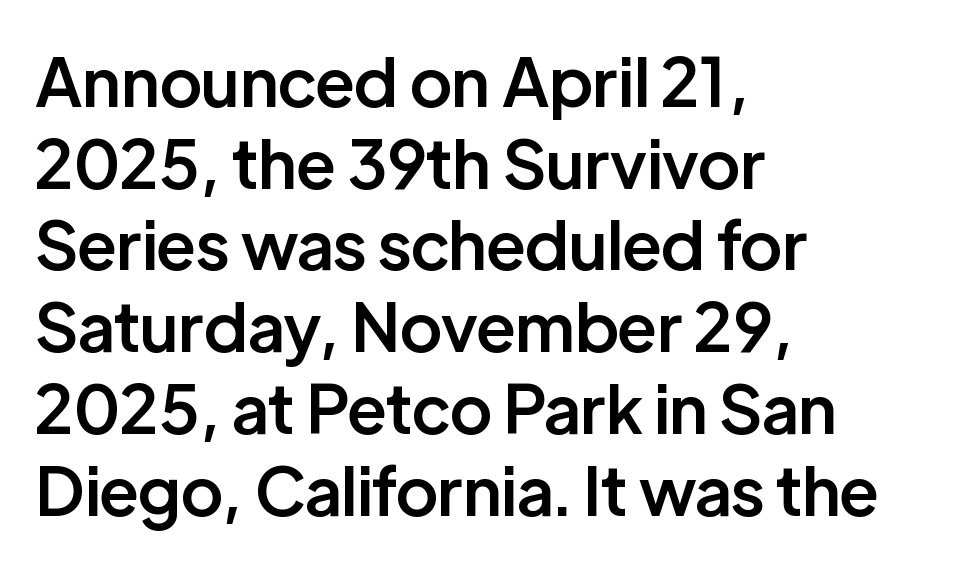
{"serif": "no", "italic": "no", "bold": "semi", "weight": "semibold", "width": "normal", "stroke_contrast": "low", "x_height": "medium", "monospaced": "no", "underline": "no", "align": "left", "line_spacing_ratio": 1.22, "letter_spacing": "normal", "letter_spacing_em": 0.0, "glyph_px": 67}
